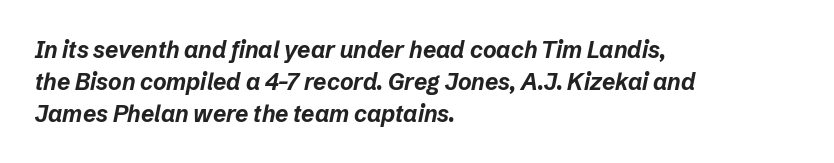
The image shows 23 px bold type, italic (leaning right); set left-aligned, normal line spacing (1.39x), normal letter spacing, not underlined.
